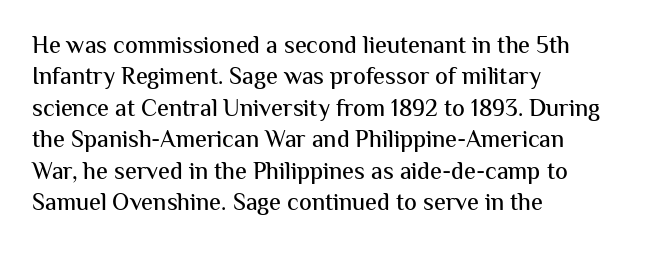
{"italic": "no", "underline": "no", "align": "left", "line_spacing": "normal", "line_spacing_ratio": 1.31, "letter_spacing": "normal", "letter_spacing_em": 0.0, "glyph_px": 24}
